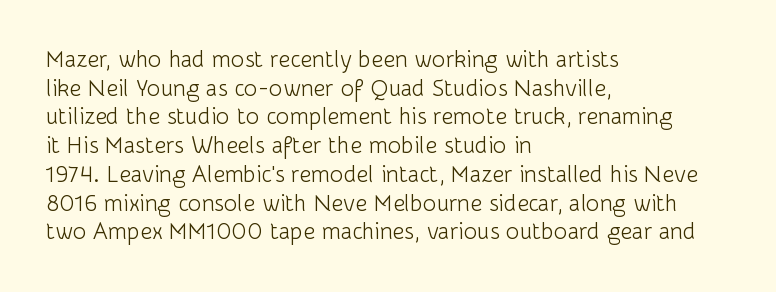
The image shows 23 px text type, upright; set left-aligned, normal line spacing (1.25x), normal letter spacing, not underlined.
